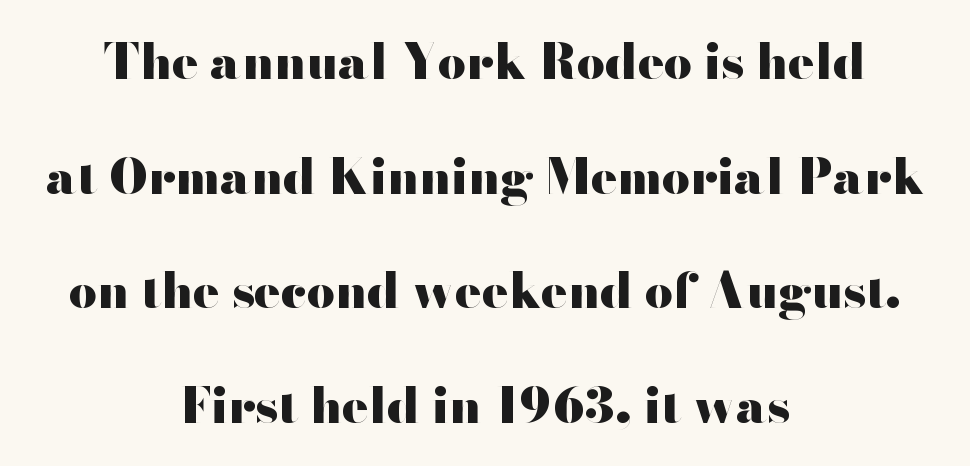
Looks like regular typesetting: each glyph gets only the width it needs. Vertical strokes here are truly vertical. Letterform terminals end flat and unadorned throughout the passage. Horizontal bands of white between lines are thick stripes. Its strokes are broad and dark, the hallmark of bold type.
